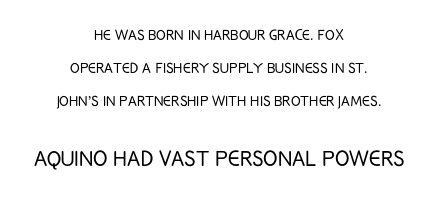
The image shows 27 px text type, upright; set centered, line spacing 1.82x, normal letter spacing, not underlined; the second (bottom) block is 1.5x larger.
